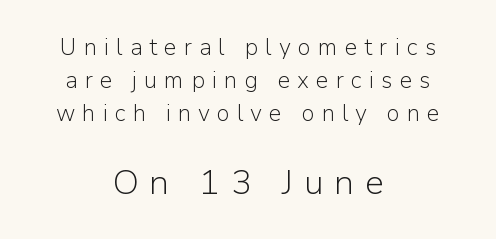
Q: Is the text bold? A: No.
Q: Is the text italic (slanted)? A: No, it is upright.
Q: Is the typeface a serif or a sans-serif typeface? A: Sans-serif.
Q: Is the text underlined? A: No.
Q: How is the paragraph aligned? A: Centered.
Q: Is the spacing between letters normal or unusually wide? A: Unusually wide.
Q: Is the spacing between lines tight, normal or loose? A: Normal.
Q: Which block of text is set in a larger size, the first (top) or the second (bottom)? A: The second (bottom) one.
Q: Width (condensed, normal, or wide)? A: Normal.
Q: Stroke contrast? A: Low.
Q: x-height? A: Medium.
Q: Monospaced? A: No.
